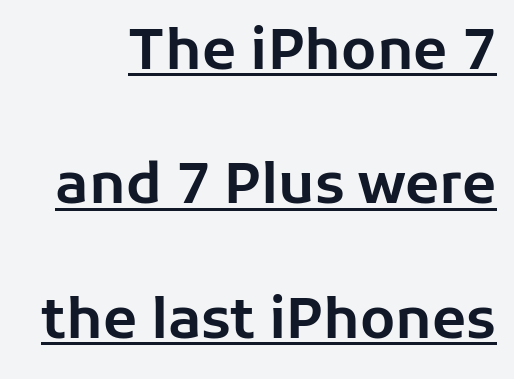
{"serif": "no", "italic": "no", "width": "normal", "stroke_contrast": "low", "x_height": "medium", "monospaced": "no", "underline": "yes", "align": "right", "line_spacing": "loose", "line_spacing_ratio": 2.4, "letter_spacing": "normal", "letter_spacing_em": 0.0, "glyph_px": 56}
